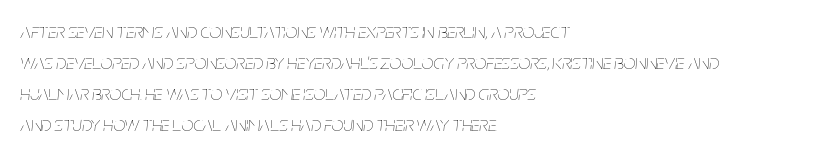
The image shows 21 px text type, italic (leaning right); set left-aligned, normal line spacing (1.47x), normal letter spacing, not underlined.
